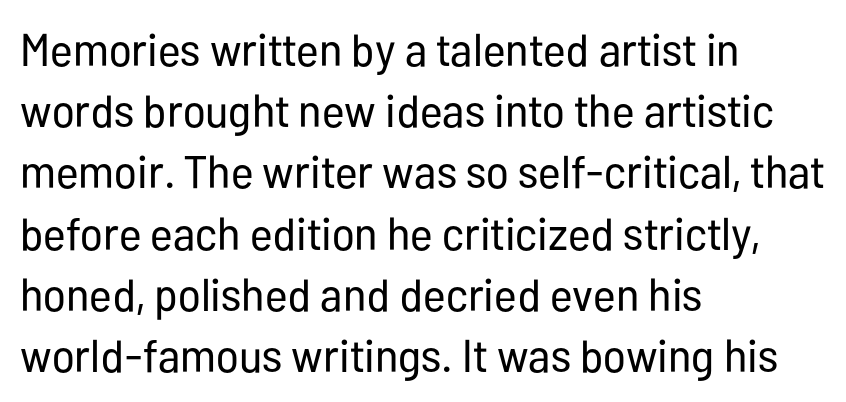
Nothing heavy about these letters — not bold at all. Clear beneath every line of the passage. Regarding leading, the lines here are spaced in the standard way. Typographically, this falls in the sans-serif category.
